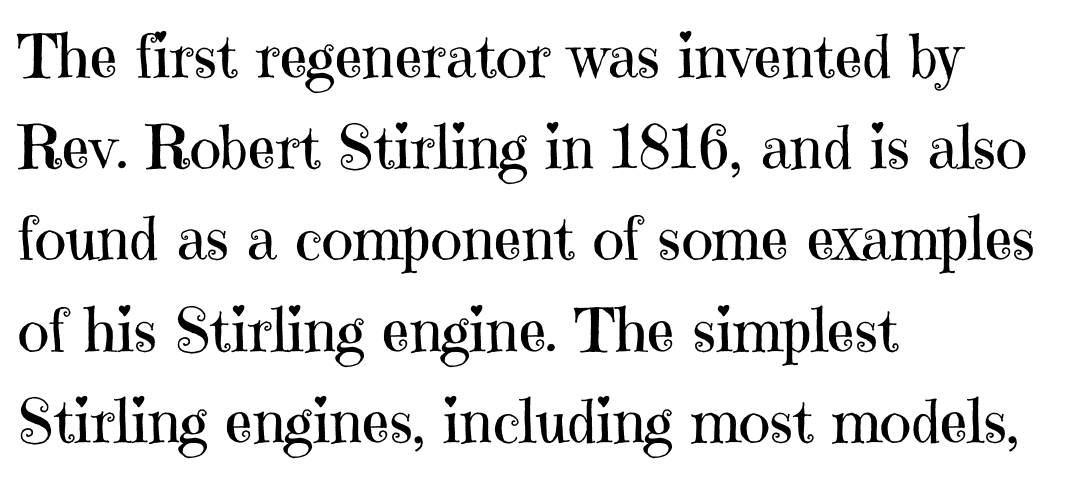
Q: Is the text bold? A: No.
Q: Is the text italic (slanted)? A: No, it is upright.
Q: Is the typeface a serif or a sans-serif typeface? A: Serif.
Q: Is the text underlined? A: No.
Q: How is the paragraph aligned? A: Left-aligned.
Q: Is the spacing between letters normal or unusually wide? A: Normal.
Q: Is the spacing between lines tight, normal or loose? A: Normal.
Q: Width (condensed, normal, or wide)? A: Normal.
Q: Stroke contrast? A: High.
Q: x-height? A: Medium.
Q: Monospaced? A: No.
